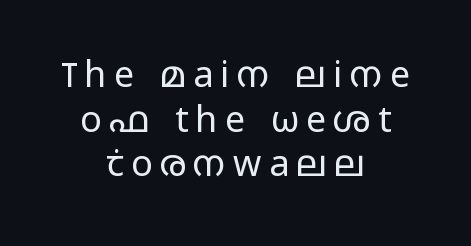
Q: Is the text bold? A: No.
Q: Is the text italic (slanted)? A: No, it is upright.
Q: Is the typeface a serif or a sans-serif typeface? A: Sans-serif.
Q: Is the text underlined? A: No.
Q: How is the paragraph aligned? A: Centered.
Q: Is the spacing between letters normal or unusually wide? A: Unusually wide.
Q: Width (condensed, normal, or wide)? A: Wide.
Q: Stroke contrast? A: Low.
Q: x-height? A: Medium.
Q: Monospaced? A: No.
